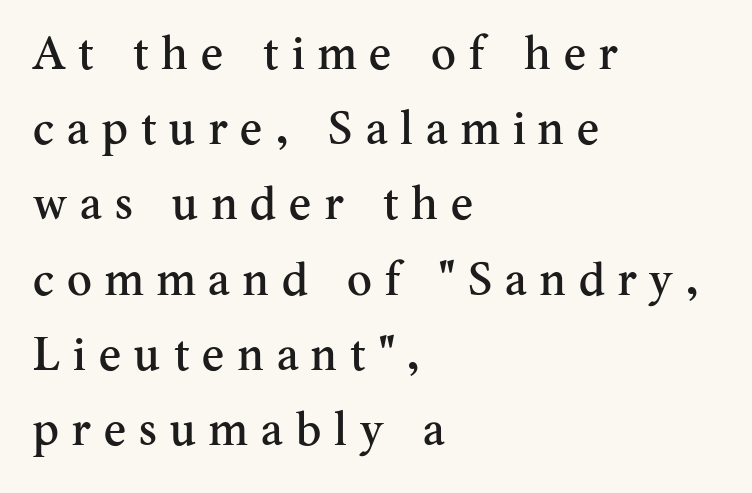
{"serif": "yes", "italic": "no", "width": "normal", "stroke_contrast": "medium", "x_height": "small", "monospaced": "no", "underline": "no", "align": "left", "line_spacing": "normal", "line_spacing_ratio": 1.6, "letter_spacing": "wide", "letter_spacing_em": 0.28, "glyph_px": 47}
